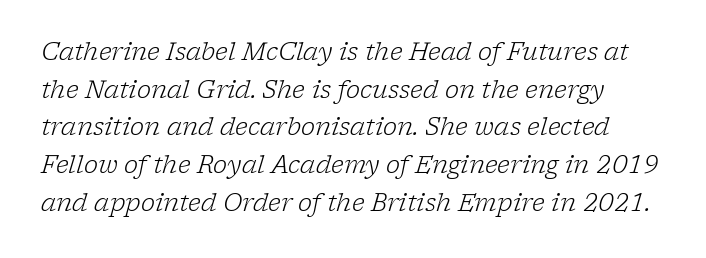
{"italic": "yes", "lean": "right", "slant_degrees": 17, "bold": "no", "underline": "no", "line_spacing": "normal", "line_spacing_ratio": 1.57, "letter_spacing": "normal", "letter_spacing_em": 0.0, "glyph_px": 24}
